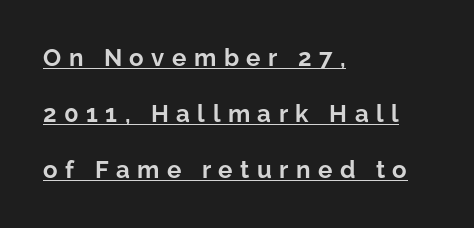
No italicization has been applied; the sample stays upright. Regarding leading, the lines here are spaced well apart. Glance below the letters and you will spot a drawn line. On the weight axis this lands at bold, roughly 700. Characters follow at a spacing far wider than the type designer built in.
